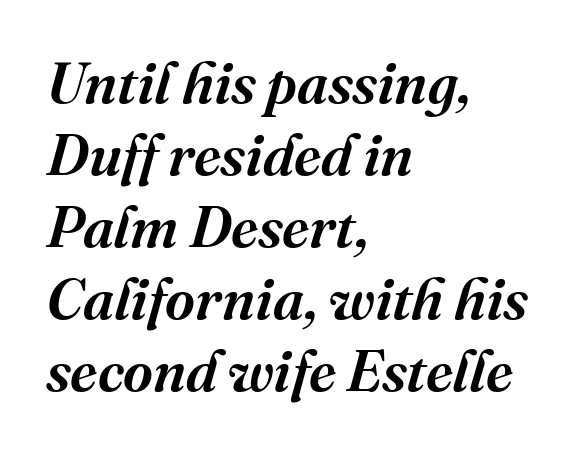
This sample is left-justified, so line endings fall wherever the words run out. The words here are not underlined. No extra tracking has been applied to these lines. Think of a printed novel: that variable character pitch is what you see here.
